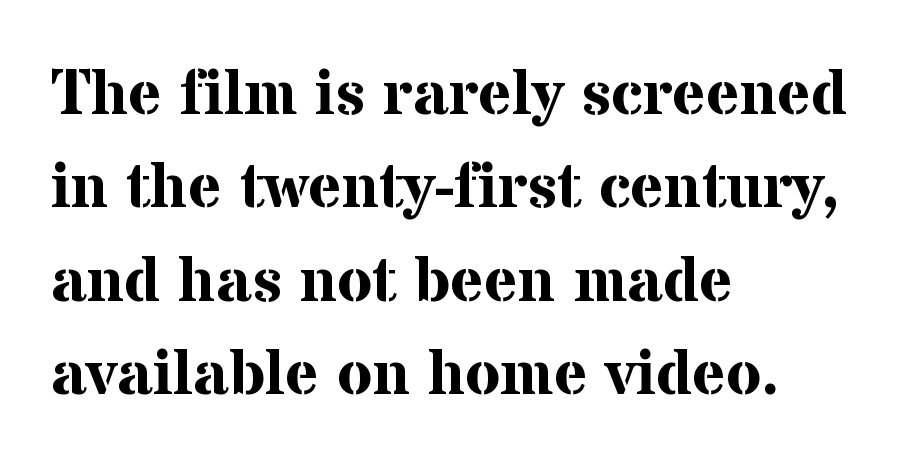
The image shows 64 px bold serif type, upright; set left-aligned, normal line spacing (1.46x), normal letter spacing, not underlined; medium stroke contrast and a medium x-height.
